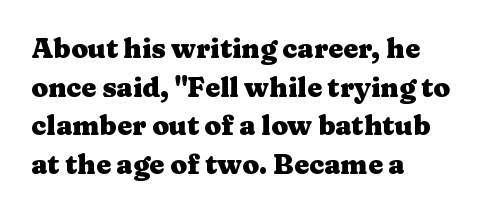
The image shows 27 px bold type, upright; set left-aligned, normal line spacing (1.43x), normal letter spacing, not underlined.
